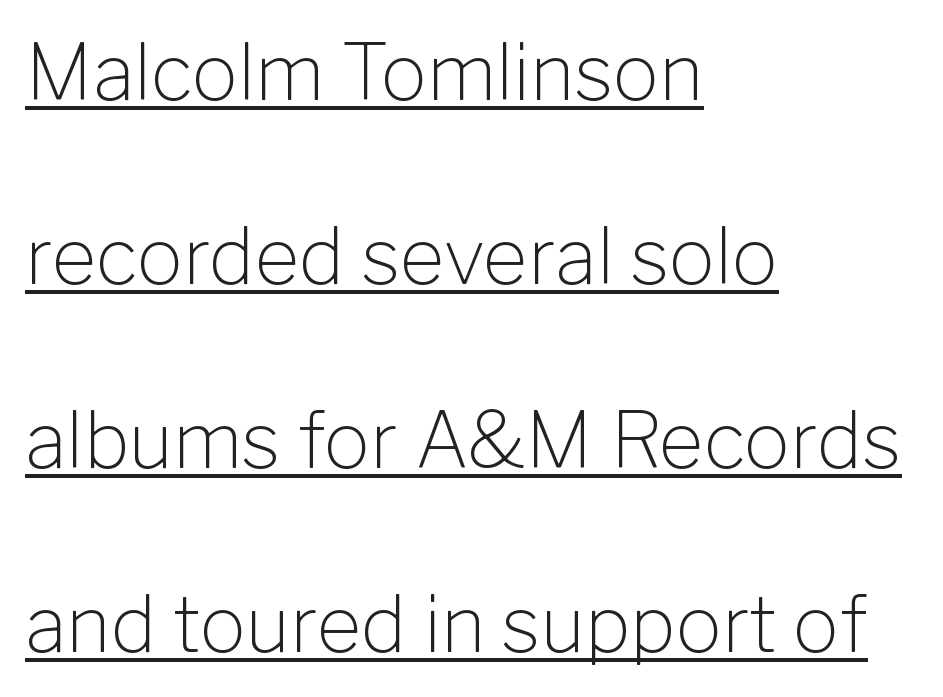
Each letter keeps its own natural width here, so spacing adapts to shape. If you measured baseline to baseline, you'd find a long distance. Default kerning and tracking; the words read as compact shapes. It's the straight-up-and-down kind of type. A light-to-regular cut is what we see here.
